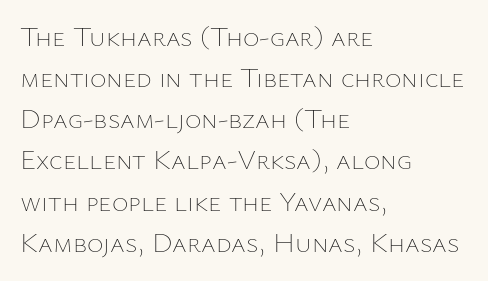
Spacing verdict: proportional, widths tailored to each character. Style check: upright. These lines are set flush left with a ragged right edge. The type is set solid horizontally, with unmodified tracking. A typesetter would call this leading conventional body-copy spacing.
